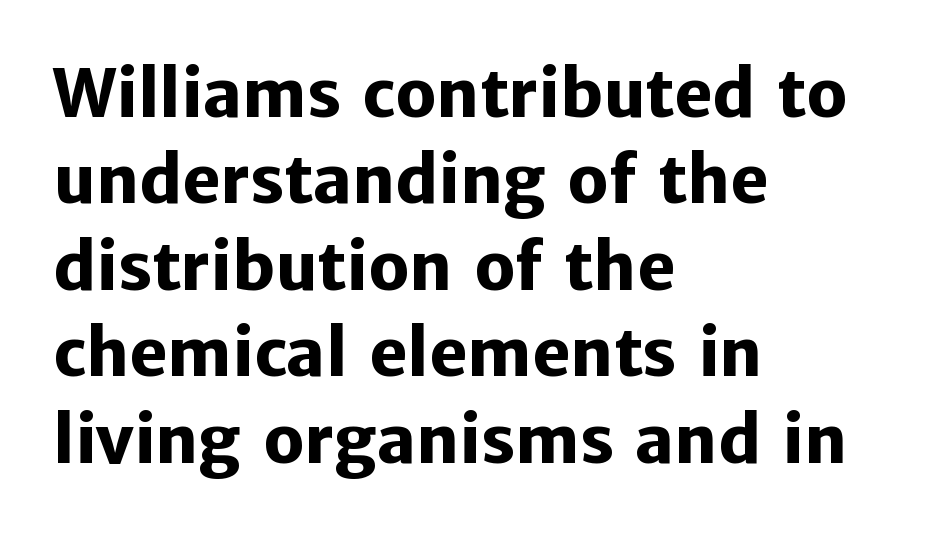
The sample has been set heavy, in full bold. Italic? Not at all — the glyphs are vertical. This sample has the flowing, uneven cadence of proportional lettering. Does the leading feel generous? No, just average. These lines stack with their left ends in a neat column. Only glyphs here, with clear space below each row.
